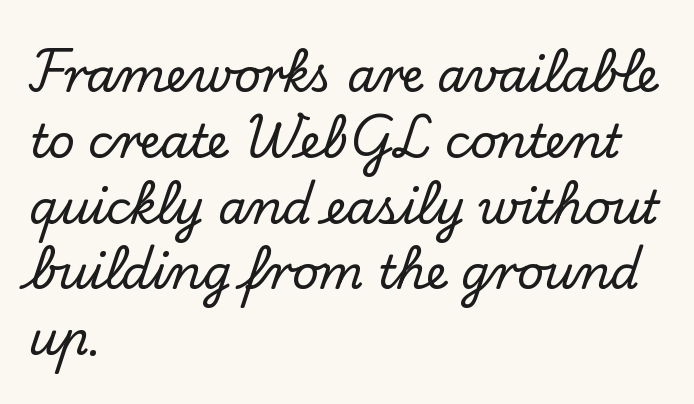
The image shows 46 px serif type; set left-aligned, normal line spacing (1.43x), normal letter spacing, not underlined; low stroke contrast and a small x-height.
